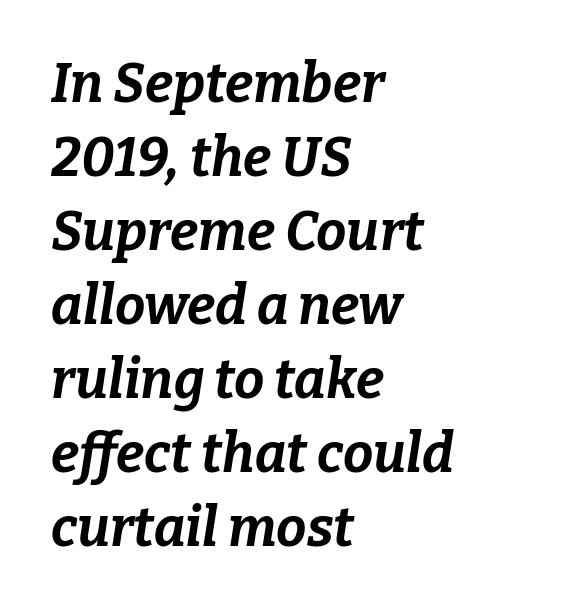
{"italic": "yes", "lean": "right", "slant_degrees": 9, "bold": "yes", "weight": "bold", "width": "normal", "stroke_contrast": "low", "x_height": "medium", "monospaced": "no", "underline": "no", "align": "left", "line_spacing": "normal", "line_spacing_ratio": 1.37, "letter_spacing": "normal", "letter_spacing_em": 0.0, "glyph_px": 54}
